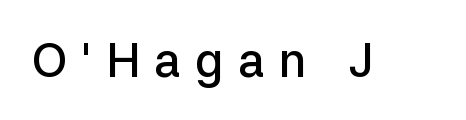
The image shows 47 px semibold sans-serif type, upright; set unusually wide letter spacing (+0.3 em), not underlined; low stroke contrast and a medium x-height.
